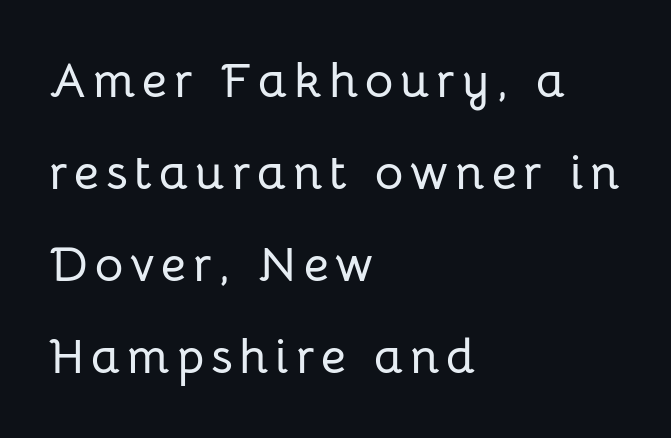
Does the type have serifs? No, each stem ends abruptly. Do the characters align in a grid? No, the font is proportional. Teacher's note: observe the even left margin — that is flush-left alignment. Characters remain perfectly vertical along every line. Plain, unruled lines of type.
